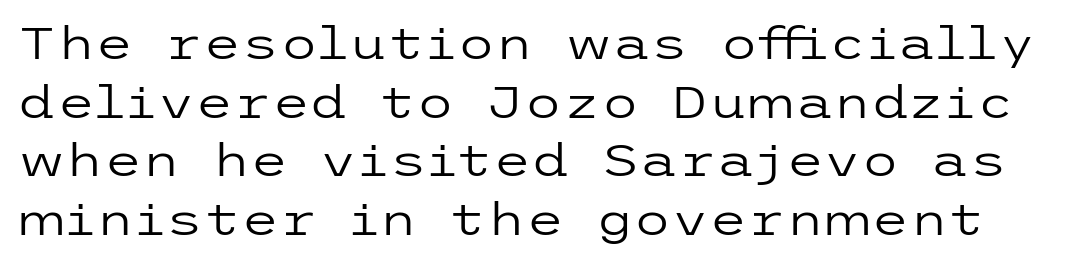
{"serif": "no", "italic": "no", "bold": "no", "weight": "regular", "width": "wide", "stroke_contrast": "low", "x_height": "medium", "underline": "no", "line_spacing": "normal", "line_spacing_ratio": 1.33, "letter_spacing": "normal", "letter_spacing_em": 0.0, "glyph_px": 44}
